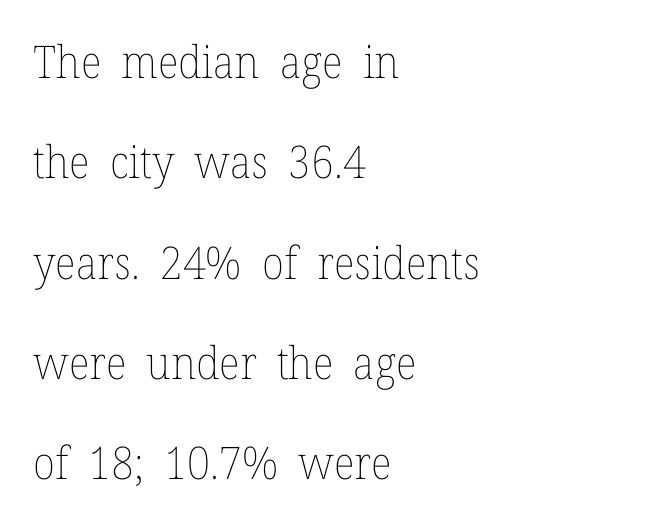
Unmarked baselines from the first word to the last. No chunkiness to these letters — they're not bold. Does the lettering tilt? It doesn't — this is upright. Proportional: the letters do not fall into vertical columns. No extra tracking has been applied to these lines. In terms of leading, this rendering errs on the spacious side.
